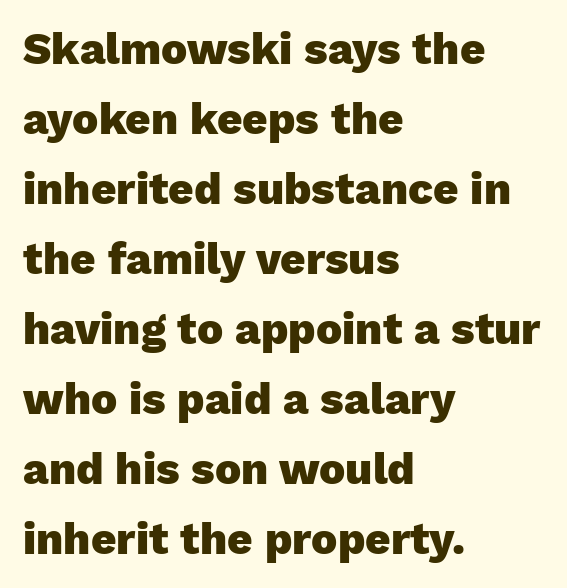
The image shows 44 px heavy sans-serif type, upright; set left-aligned, normal line spacing (1.59x), normal letter spacing, not underlined; low stroke contrast and a medium x-height.
